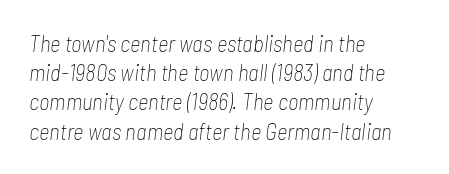
A quiet, ordinary-to-light weight characterises the typeface. Short note: letters normally spaced. The string is rendered with underlining switched off. Whoever set this chose a conventional vertical rhythm. A classic flush-left, rag-right setting is used for this passage. The whole block is typeset with a tilt.
